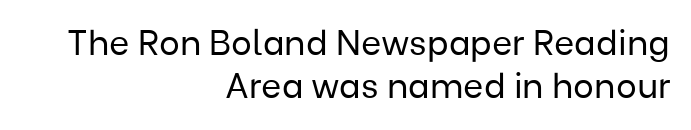
The passage shown is typed in a proportional face where columns would drift. Observe the ordinary spacing: letters are neighbours, not strangers. Nobody drew a line under any word here. This rendering employs a face without finishing strokes, i.e., a sans-serif. Short and long lines alike share a common ending point at right. Weight: regular or lighter.
